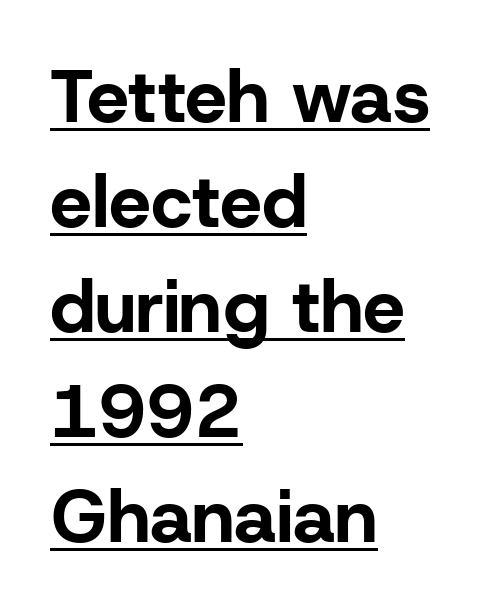
Q: Is the text bold? A: Yes.
Q: Is the text italic (slanted)? A: No, it is upright.
Q: Is the typeface a serif or a sans-serif typeface? A: Sans-serif.
Q: Is the text underlined? A: Yes.
Q: How is the paragraph aligned? A: Left-aligned.
Q: Is the spacing between letters normal or unusually wide? A: Normal.
Q: Is the spacing between lines tight, normal or loose? A: Normal.
Q: Width (condensed, normal, or wide)? A: Normal.
Q: Stroke contrast? A: Low.
Q: x-height? A: Medium.
Q: Monospaced? A: No.
